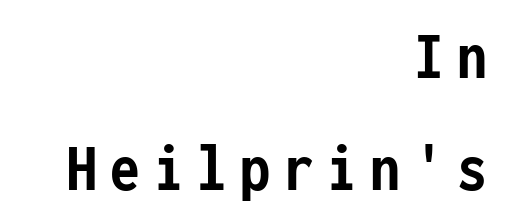
Q: Is the text bold? A: Yes.
Q: Is the text italic (slanted)? A: No, it is upright.
Q: Is the typeface a serif or a sans-serif typeface? A: Sans-serif.
Q: Is the text underlined? A: No.
Q: How is the paragraph aligned? A: Right-aligned.
Q: Is the spacing between letters normal or unusually wide? A: Unusually wide.
Q: Is the spacing between lines tight, normal or loose? A: Normal.
Q: Width (condensed, normal, or wide)? A: Condensed.
Q: Stroke contrast? A: Low.
Q: x-height? A: Medium.
Q: Monospaced? A: Yes.
